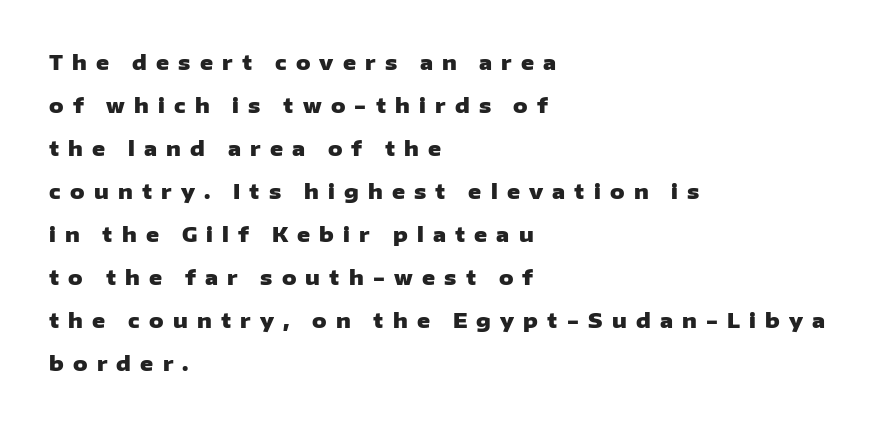
{"italic": "no", "bold": "yes", "underline": "no", "align": "left", "line_spacing": "loose", "line_spacing_ratio": 2.15, "letter_spacing": "wide", "letter_spacing_em": 0.46, "glyph_px": 20}
